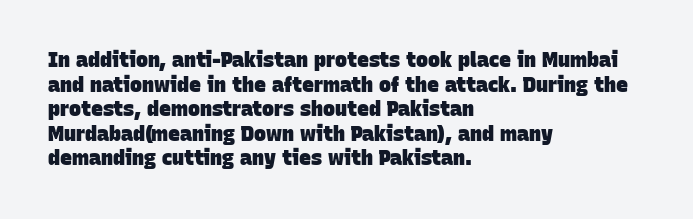
Q: Is the text bold? A: Yes.
Q: Is the text underlined? A: No.
Q: How is the paragraph aligned? A: Left-aligned.
Q: Is the spacing between letters normal or unusually wide? A: Normal.
